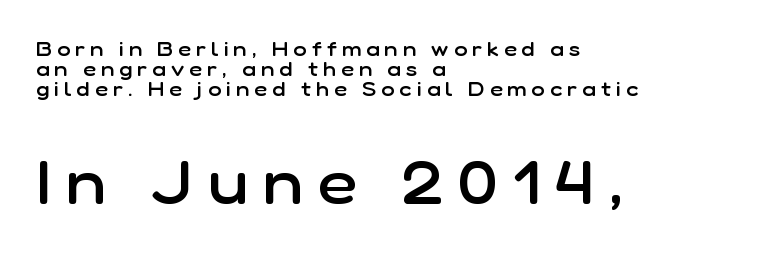
Q: Is the text bold? A: Semi-bold.
Q: Is the text italic (slanted)? A: No, it is upright.
Q: Is the typeface a serif or a sans-serif typeface? A: Sans-serif.
Q: Is the text underlined? A: No.
Q: How is the paragraph aligned? A: Left-aligned.
Q: Is the spacing between letters normal or unusually wide? A: Unusually wide.
Q: Is the spacing between lines tight, normal or loose? A: Tight.
Q: Which block of text is set in a larger size, the first (top) or the second (bottom)? A: The second (bottom) one.
Q: Width (condensed, normal, or wide)? A: Normal.
Q: Stroke contrast? A: Low.
Q: x-height? A: Medium.
Q: Monospaced? A: No.
